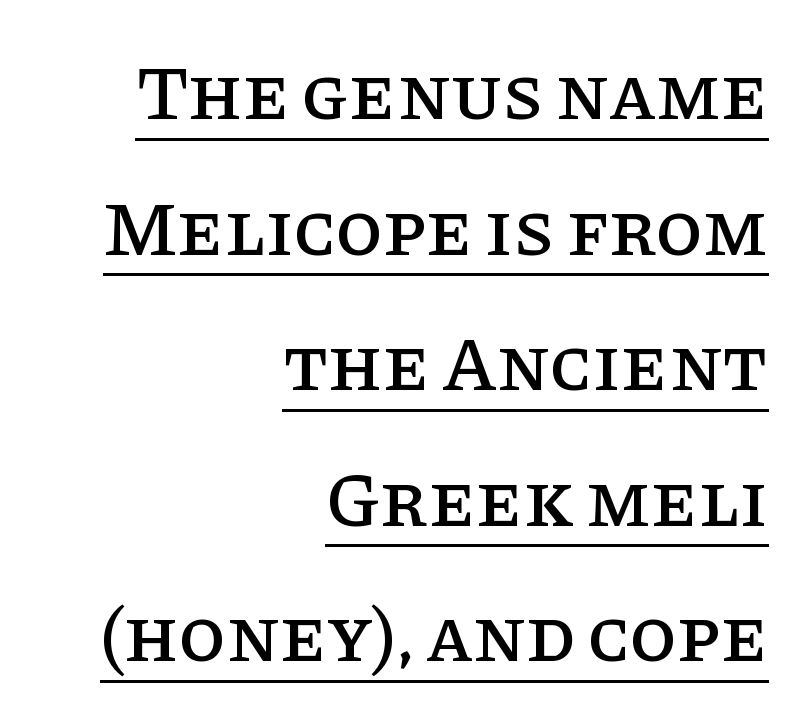
The image shows 77 px serif type, upright; set right-aligned, line spacing 1.76x, normal letter spacing, underlined; low stroke contrast and a large x-height.
